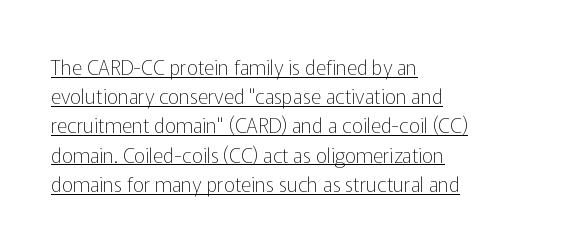
{"italic": "no", "bold": "no", "underline": "yes", "align": "left", "line_spacing": "normal", "line_spacing_ratio": 1.46, "letter_spacing": "normal", "letter_spacing_em": 0.0, "glyph_px": 20}
